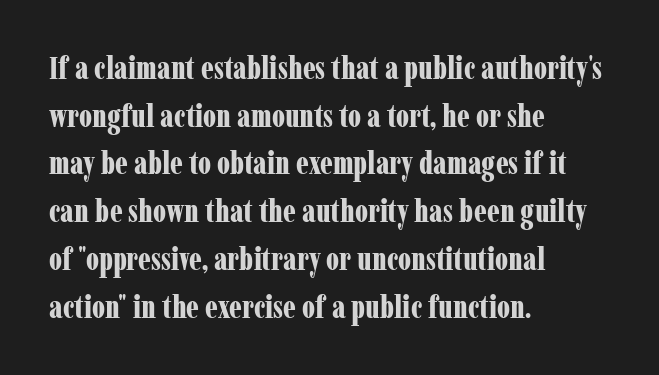
{"serif": "yes", "italic": "no", "bold": "yes", "weight": "bold", "width": "condensed", "stroke_contrast": "low", "x_height": "medium", "monospaced": "no", "underline": "no", "align": "left", "line_spacing": "normal", "line_spacing_ratio": 1.54, "letter_spacing": "normal", "letter_spacing_em": 0.0, "glyph_px": 31}
